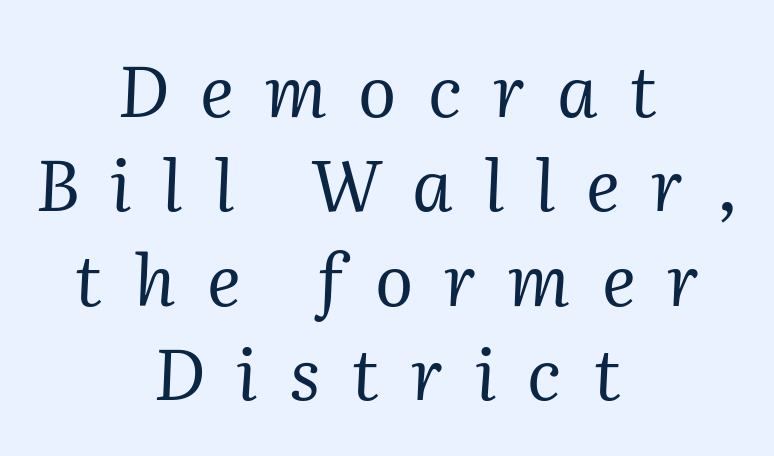
{"serif": "yes", "italic": "yes", "lean": "right", "slant_degrees": 2, "bold": "no", "weight": "regular", "width": "normal", "stroke_contrast": "medium", "x_height": "medium", "monospaced": "no", "underline": "no", "align": "center", "line_spacing": "normal", "line_spacing_ratio": 1.33, "letter_spacing": "wide", "letter_spacing_em": 0.44, "glyph_px": 71}
